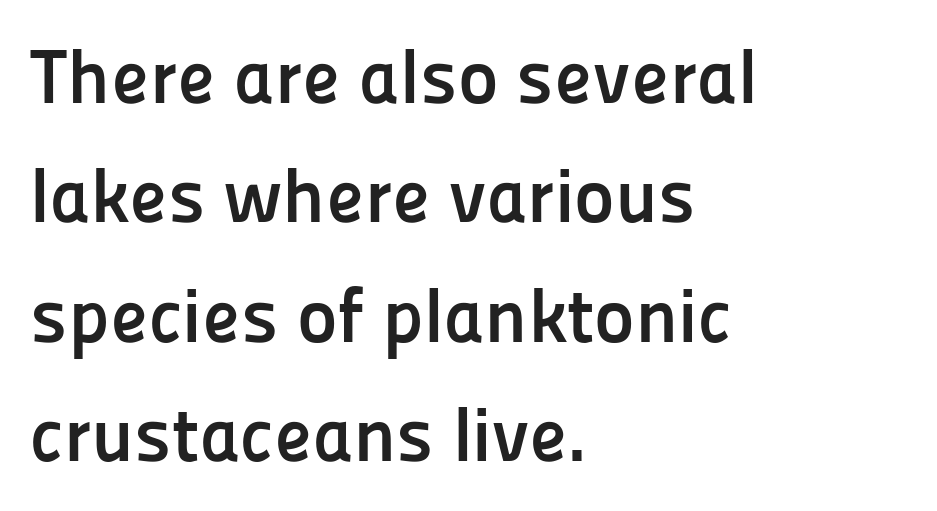
The image shows 77 px semibold sans-serif type, upright; set left-aligned, normal line spacing (1.55x), normal letter spacing, not underlined; low stroke contrast and a medium x-height.
